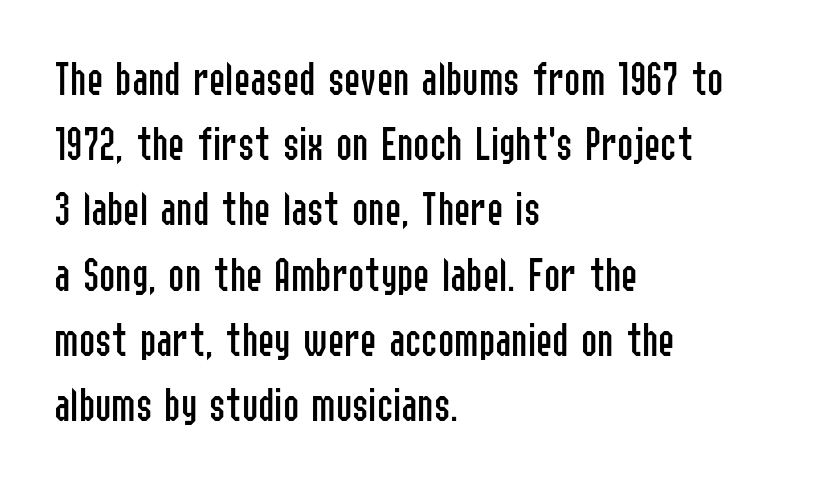
Unlike a traditional serif, this face leaves its strokes unadorned. Honestly, there is no underline to notice here at all. A classic flush-left, rag-right setting is used for this passage. Short note: letters normally spaced.
